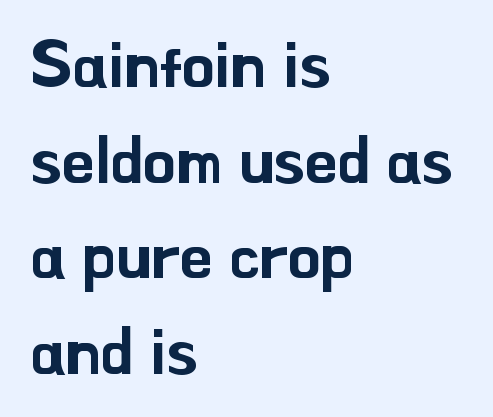
{"serif": "no", "italic": "no", "width": "normal", "stroke_contrast": "low", "x_height": "small", "monospaced": "no", "underline": "no", "align": "left", "line_spacing": "normal", "line_spacing_ratio": 1.45, "letter_spacing": "normal", "letter_spacing_em": 0.0, "glyph_px": 66}
